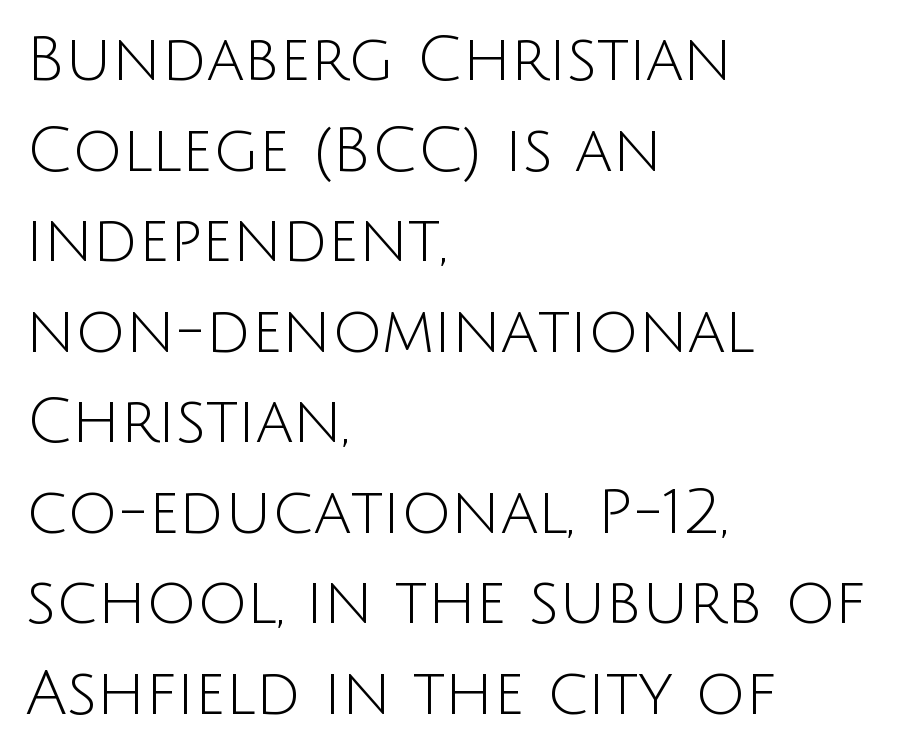
{"serif": "no", "italic": "no", "bold": "no", "weight": "light", "width": "normal", "stroke_contrast": "low", "x_height": "large", "monospaced": "no", "underline": "no", "align": "left", "line_spacing": "normal", "line_spacing_ratio": 1.46, "letter_spacing": "normal", "letter_spacing_em": 0.0, "glyph_px": 62}
